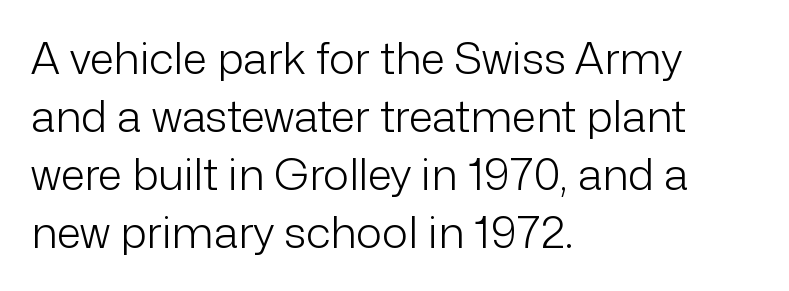
The image shows 44 px light sans-serif type, upright; set left-aligned, normal line spacing (1.32x), normal letter spacing, not underlined; low stroke contrast and a medium x-height.
